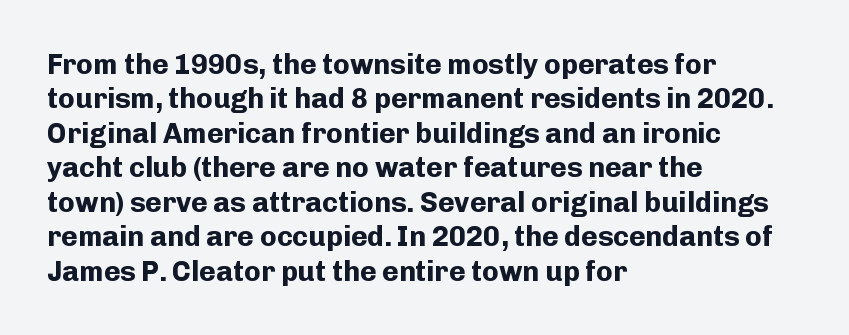
{"serif": "no", "italic": "no", "bold": "yes", "weight": "bold", "width": "normal", "stroke_contrast": "low", "x_height": "medium", "monospaced": "no", "underline": "no", "align": "left", "line_spacing_ratio": 1.23, "letter_spacing": "normal", "letter_spacing_em": 0.0, "glyph_px": 28}
